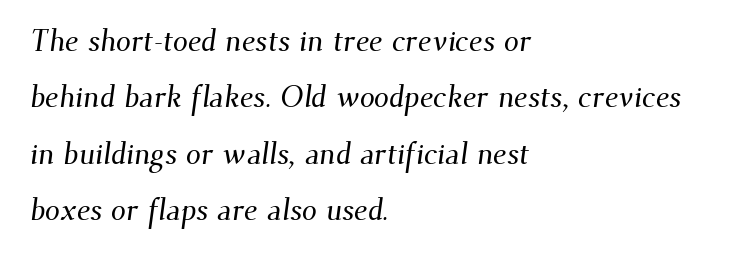
The image shows 30 px serif type; set left-aligned, line spacing 1.88x, normal letter spacing, not underlined; medium stroke contrast and a small x-height.
